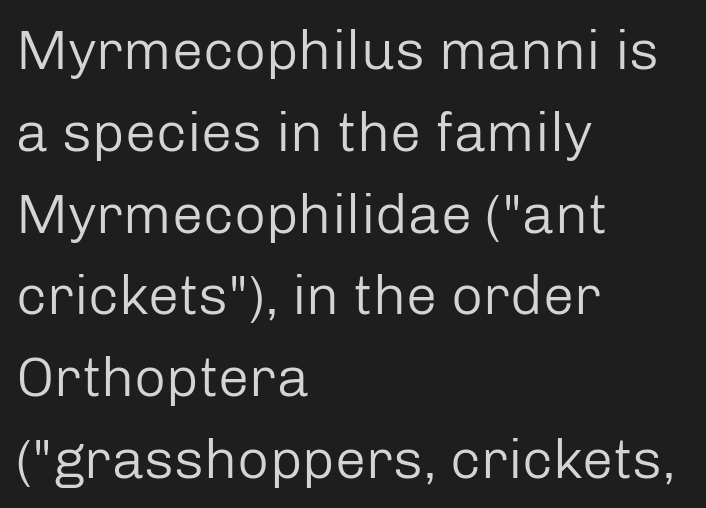
This rendering employs a face without finishing strokes, i.e., a sans-serif. A typesetter would call this proportional, since set widths differ per character. Rendered with straight, roman letterforms. Between one letter and the next there's only the usual sliver of space.
